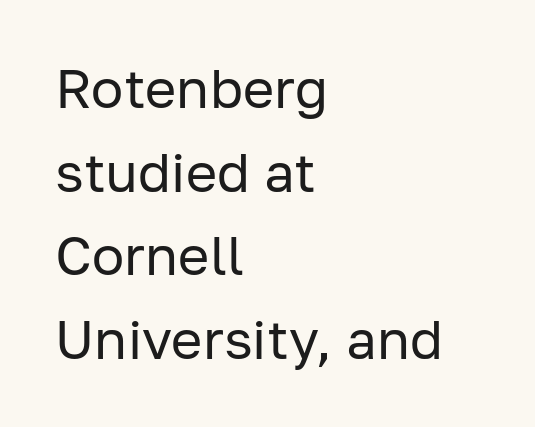
The baseline area is clear. Horizontal alignment here is leftward, the default for most running prose. Note: no serifs on the glyphs. Does extra space separate the letters? No, they use regular spacing. The passage shown is typed in a proportional face where columns would drift.
